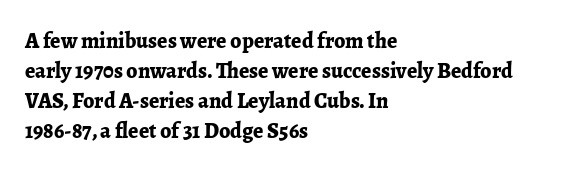
Q: Is the text bold? A: Yes.
Q: Is the text italic (slanted)? A: No, it is upright.
Q: Is the text underlined? A: No.
Q: How is the paragraph aligned? A: Left-aligned.
Q: Is the spacing between letters normal or unusually wide? A: Normal.
Q: Is the spacing between lines tight, normal or loose? A: Normal.
